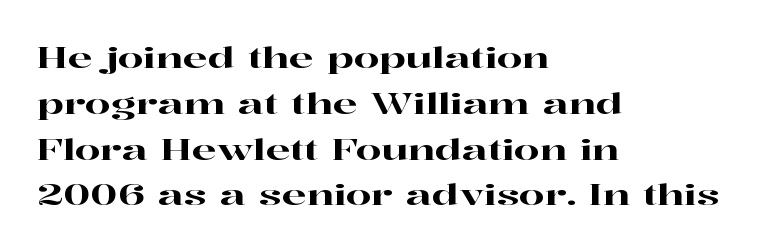
These lines are rendered in a variable-pitch font. The lettering holds an erect, upright posture throughout. Students, observe: this is what conventionally led text looks like. These lines stack with their left ends in a neat column.
